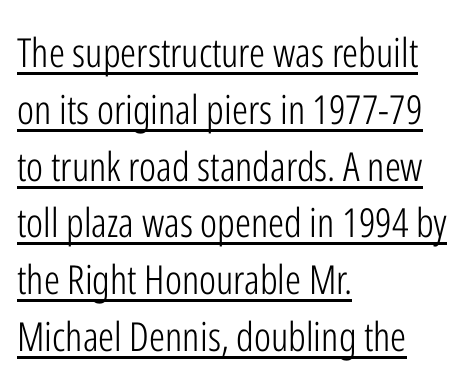
Q: Is the text bold? A: No.
Q: Is the text italic (slanted)? A: No, it is upright.
Q: Is the typeface a serif or a sans-serif typeface? A: Sans-serif.
Q: Is the text underlined? A: Yes.
Q: How is the paragraph aligned? A: Left-aligned.
Q: Is the spacing between letters normal or unusually wide? A: Normal.
Q: Is the spacing between lines tight, normal or loose? A: Normal.
Q: Width (condensed, normal, or wide)? A: Condensed.
Q: Stroke contrast? A: Low.
Q: x-height? A: Medium.
Q: Monospaced? A: No.
